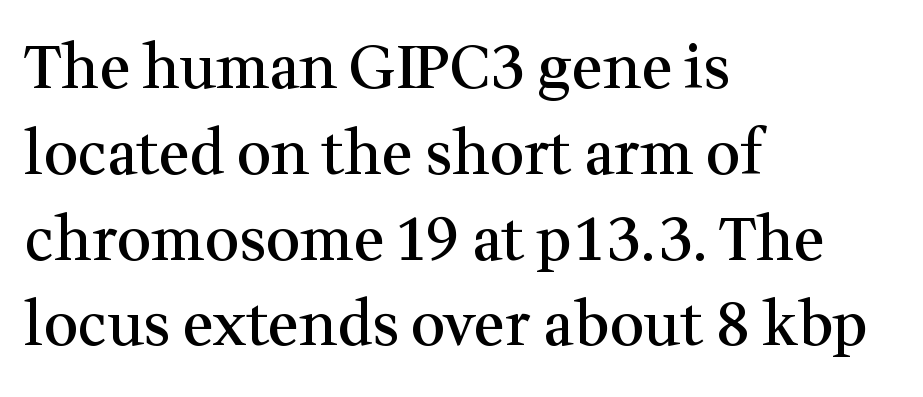
The image shows 60 px semibold serif type, upright; set left-aligned, normal line spacing (1.43x), normal letter spacing, not underlined; medium stroke contrast and a medium x-height.
